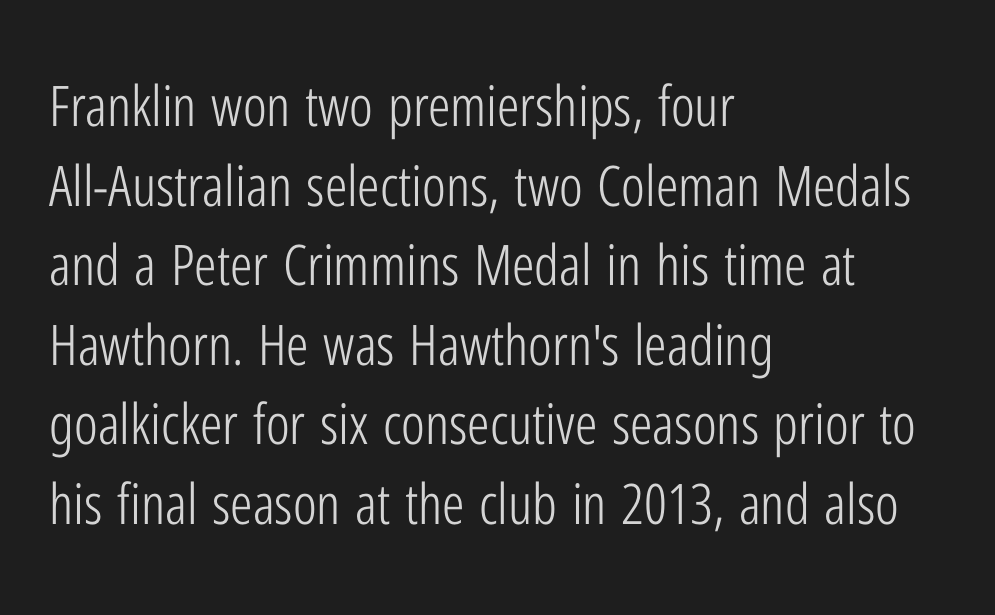
{"serif": "no", "italic": "no", "bold": "no", "weight": "light", "width": "condensed", "stroke_contrast": "low", "x_height": "medium", "monospaced": "no", "underline": "no", "align": "left", "line_spacing": "normal", "line_spacing_ratio": 1.42, "letter_spacing": "normal", "letter_spacing_em": 0.0, "glyph_px": 56}
